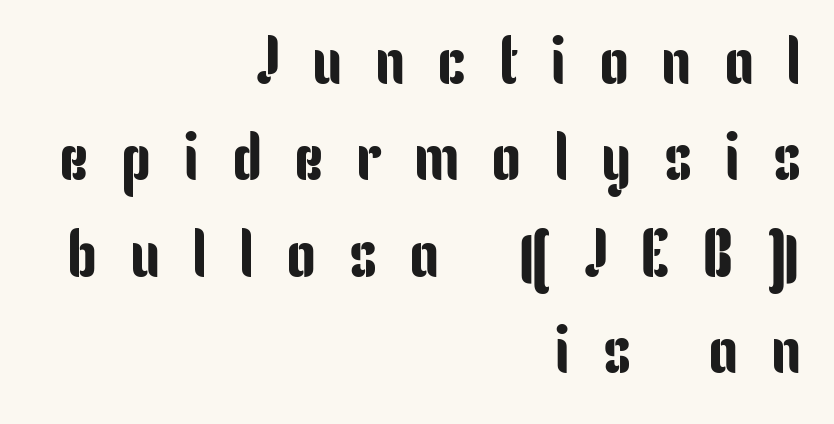
Q: Is the text italic (slanted)? A: No, it is upright.
Q: Is the typeface a serif or a sans-serif typeface? A: Sans-serif.
Q: Is the text underlined? A: No.
Q: How is the paragraph aligned? A: Right-aligned.
Q: Is the spacing between letters normal or unusually wide? A: Unusually wide.
Q: Is the spacing between lines tight, normal or loose? A: Normal.
Q: Width (condensed, normal, or wide)? A: Condensed.
Q: Stroke contrast? A: Low.
Q: x-height? A: Medium.
Q: Monospaced? A: No.
